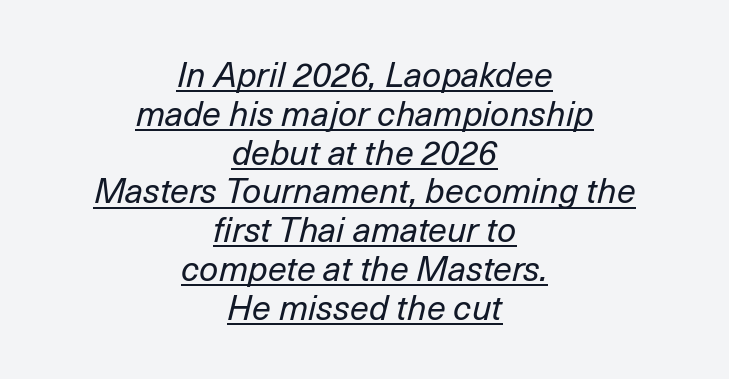
Proportional: the letters do not fall into vertical columns. Beneath each row of characters lies a ruled line. The lines in this sample share a center point and differ in where they start and stop. Heft: none added — not bold. Is the type slanted? Yes — the strokes lean at a clear angle.
